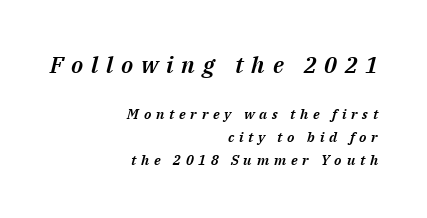
{"italic": "yes", "lean": "right", "slant_degrees": 14, "underline": "no", "align": "right", "line_spacing": "normal", "line_spacing_ratio": 1.61, "letter_spacing": "wide", "letter_spacing_em": 0.34, "larger_block": "first", "size_ratio": 1.64, "glyph_px": 23}
